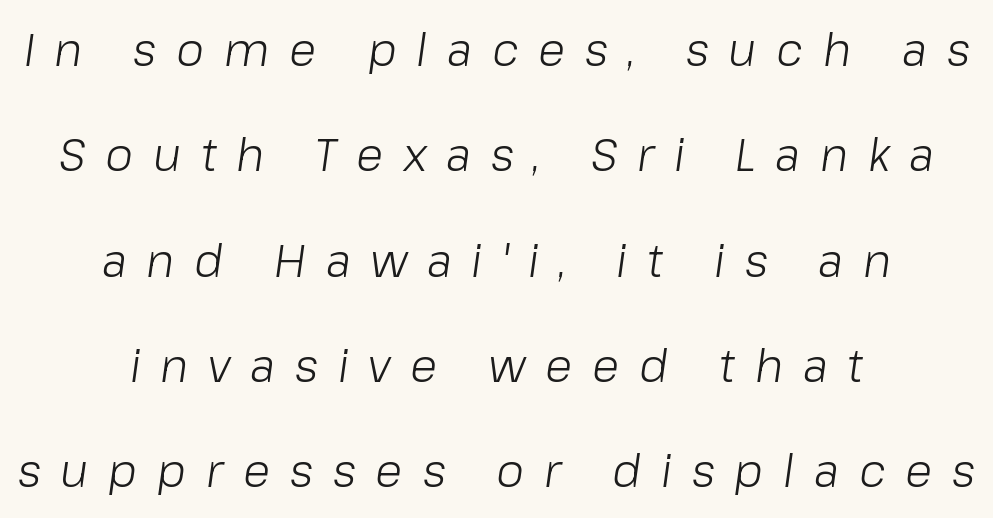
Q: Is the text bold? A: No.
Q: Is the text italic (slanted)? A: Yes, it leans right by about 8 degrees.
Q: Is the text underlined? A: No.
Q: How is the paragraph aligned? A: Centered.
Q: Is the spacing between letters normal or unusually wide? A: Unusually wide.
Q: Is the spacing between lines tight, normal or loose? A: Loose.
Q: Width (condensed, normal, or wide)? A: Normal.
Q: Stroke contrast? A: Low.
Q: x-height? A: Medium.
Q: Monospaced? A: No.
